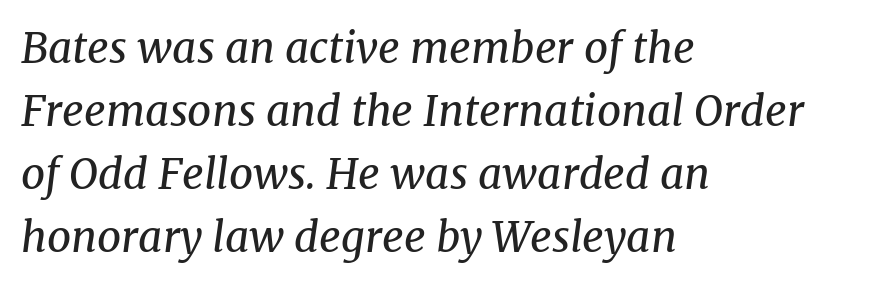
I'd call this a serif setting — the letters wear small feet. A normal amount of white space separates one row of letters from the next. The glyphs are unaccompanied by any horizontal stroke below them. The passage shown is typed in a proportional face where columns would drift.
